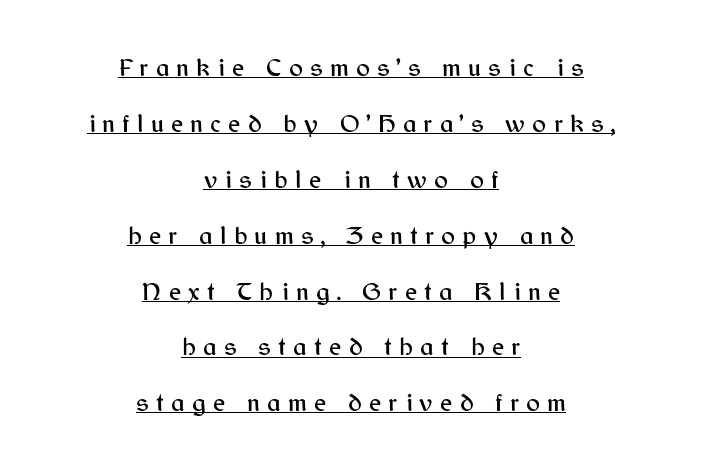
The image shows 26 px text type, upright; set centered, loose line spacing (2.15x), unusually wide letter spacing (+0.28 em), underlined.
